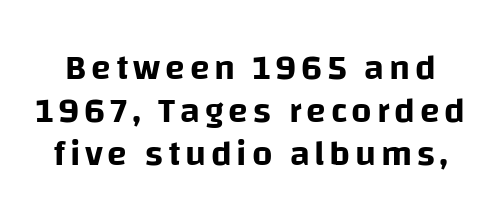
Underline: absent. Think of a printed novel: that variable character pitch is what you see here. The specimen reads as upright at a glance. The characters display no serif detailing; their extremities are plain.
